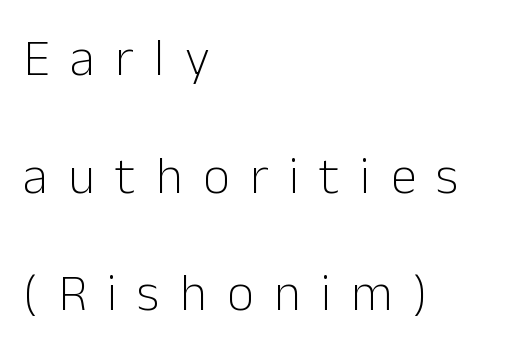
{"serif": "no", "italic": "no", "bold": "no", "weight": "light", "width": "normal", "stroke_contrast": "low", "x_height": "medium", "monospaced": "no", "underline": "no", "align": "left", "line_spacing": "loose", "line_spacing_ratio": 2.26, "letter_spacing": "wide", "letter_spacing_em": 0.39, "glyph_px": 52}
